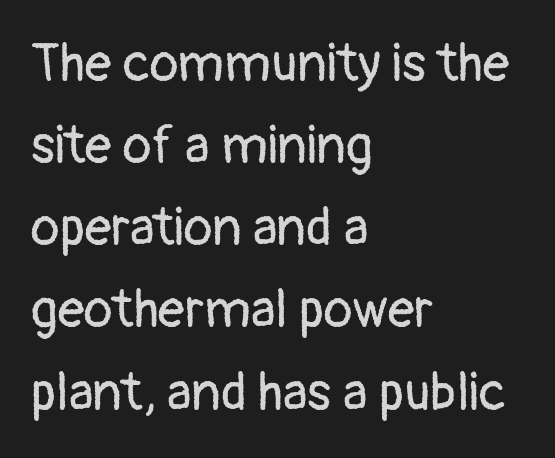
The image shows 53 px regular-weight sans-serif type, upright; set left-aligned, normal line spacing (1.55x), normal letter spacing, not underlined; low stroke contrast and a medium x-height.
